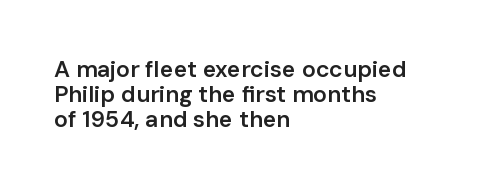
The image shows 23 px text type, upright; set left-aligned, tight line spacing (1.09x), normal letter spacing, not underlined.
